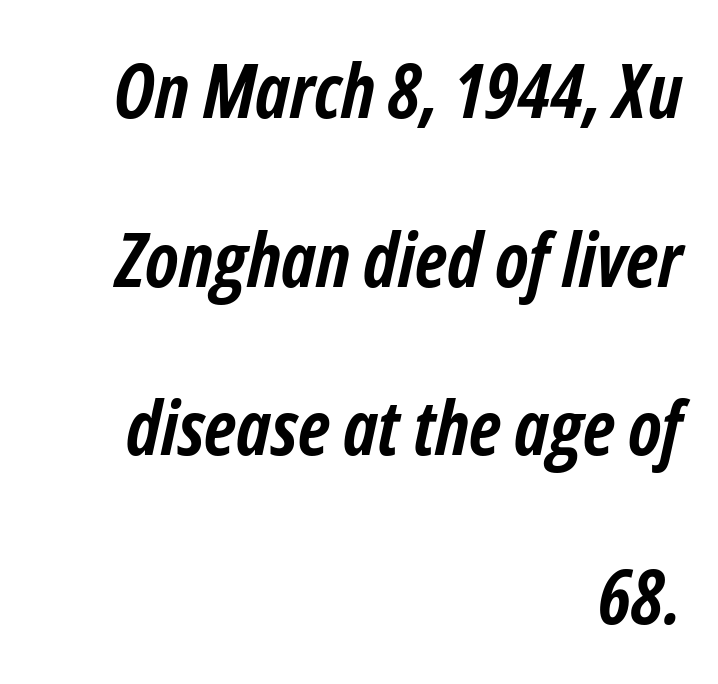
This is oblique type, the kind used for emphasis or titles. This sample uses plain, unmodified letter spacing. Proportional: the letters do not fall into vertical columns. Nobody drew a line under any word here.
